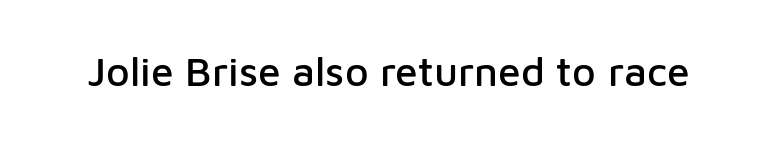
{"serif": "no", "italic": "no", "width": "normal", "stroke_contrast": "low", "x_height": "medium", "monospaced": "no", "underline": "no", "letter_spacing": "normal", "letter_spacing_em": 0.0, "glyph_px": 41}
